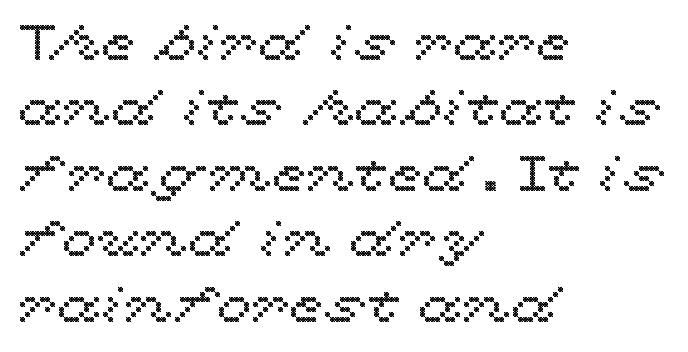
The image shows 50 px wide type; set left-aligned, normal line spacing (1.31x), normal letter spacing, not underlined; a medium x-height.
